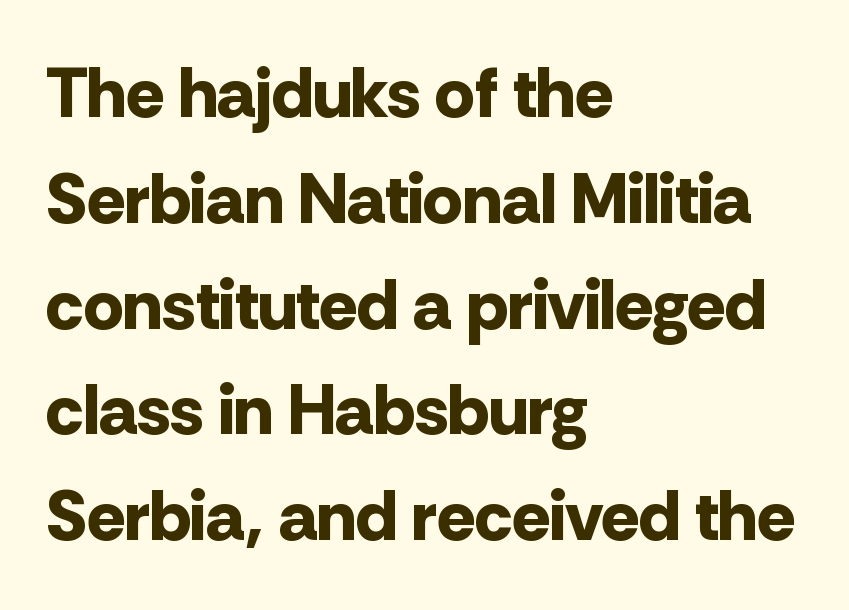
The passage shown is not underscored anywhere. The letters advance in unequal steps, a hallmark of proportional type. Does the leading feel generous? No, just average. Bold? Absolutely — the strokes are thick and heavy.
